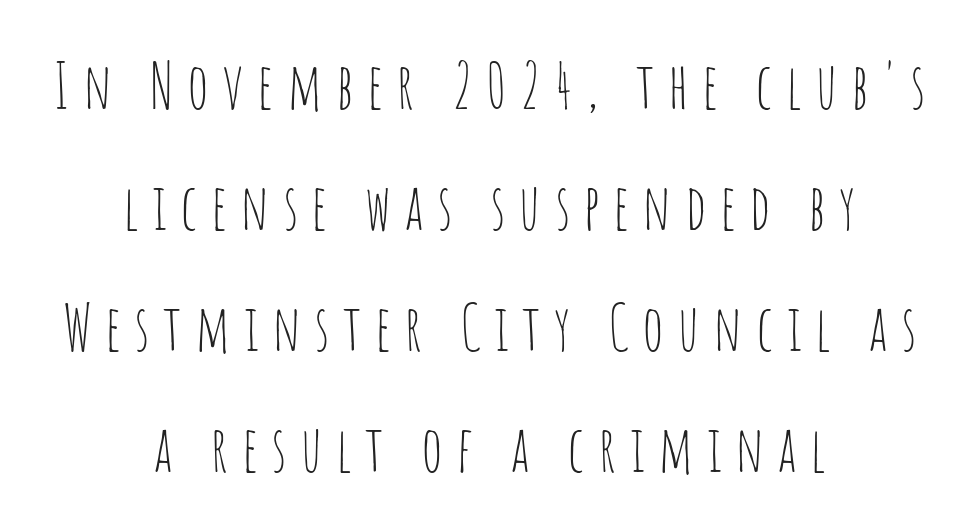
{"serif": "no", "italic": "no", "bold": "no", "weight": "thin", "width": "condensed", "stroke_contrast": "low", "x_height": "large", "monospaced": "no", "underline": "no", "align": "center", "line_spacing": "loose", "line_spacing_ratio": 1.92, "letter_spacing": "wide", "letter_spacing_em": 0.21, "glyph_px": 63}
